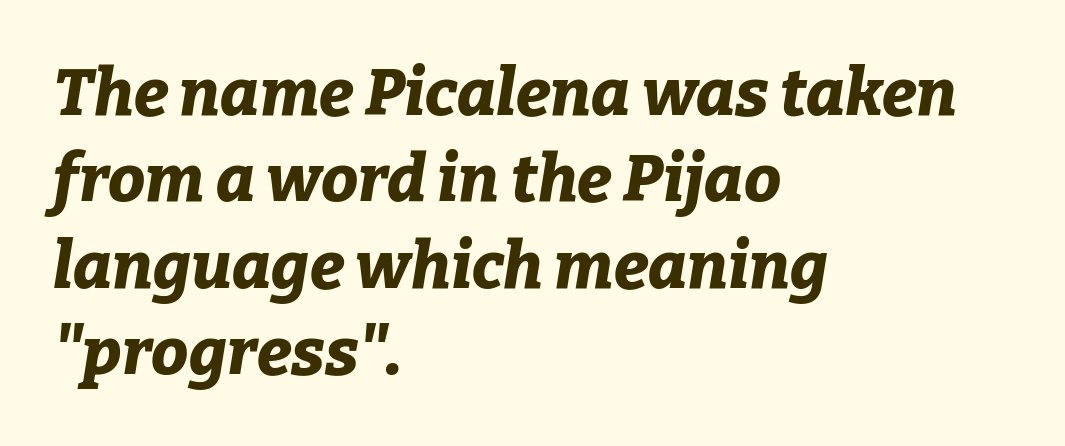
{"italic": "yes", "lean": "right", "slant_degrees": 9, "bold": "yes", "weight": "bold", "width": "normal", "stroke_contrast": "low", "x_height": "medium", "monospaced": "no", "underline": "no", "align": "left", "line_spacing": "normal", "line_spacing_ratio": 1.31, "letter_spacing": "normal", "letter_spacing_em": 0.0, "glyph_px": 66}
